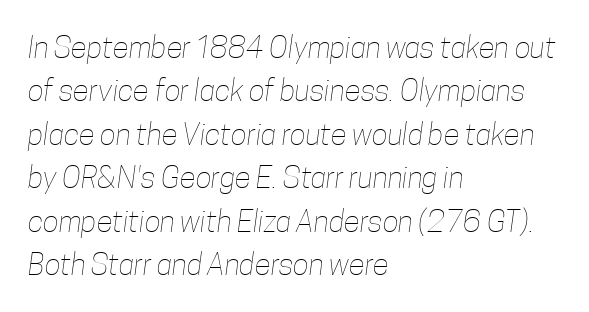
Q: Is the text bold? A: No.
Q: Is the text underlined? A: No.
Q: How is the paragraph aligned? A: Left-aligned.
Q: Is the spacing between letters normal or unusually wide? A: Normal.
Q: Is the spacing between lines tight, normal or loose? A: Normal.
Q: Width (condensed, normal, or wide)? A: Condensed.
Q: Stroke contrast? A: Low.
Q: x-height? A: Medium.
Q: Monospaced? A: No.
